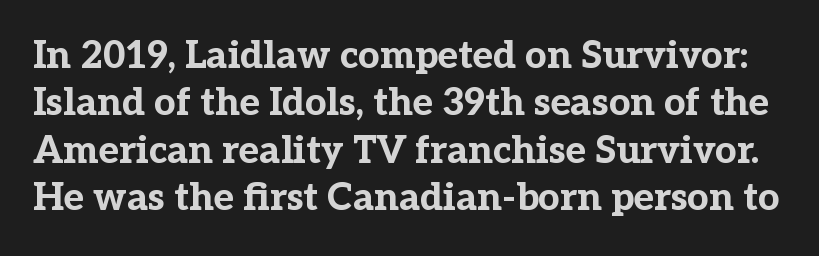
{"serif": "yes", "italic": "no", "bold": "yes", "weight": "bold", "width": "normal", "stroke_contrast": "low", "x_height": "medium", "monospaced": "no", "underline": "no", "line_spacing": "normal", "line_spacing_ratio": 1.25, "letter_spacing": "normal", "letter_spacing_em": 0.0, "glyph_px": 38}
